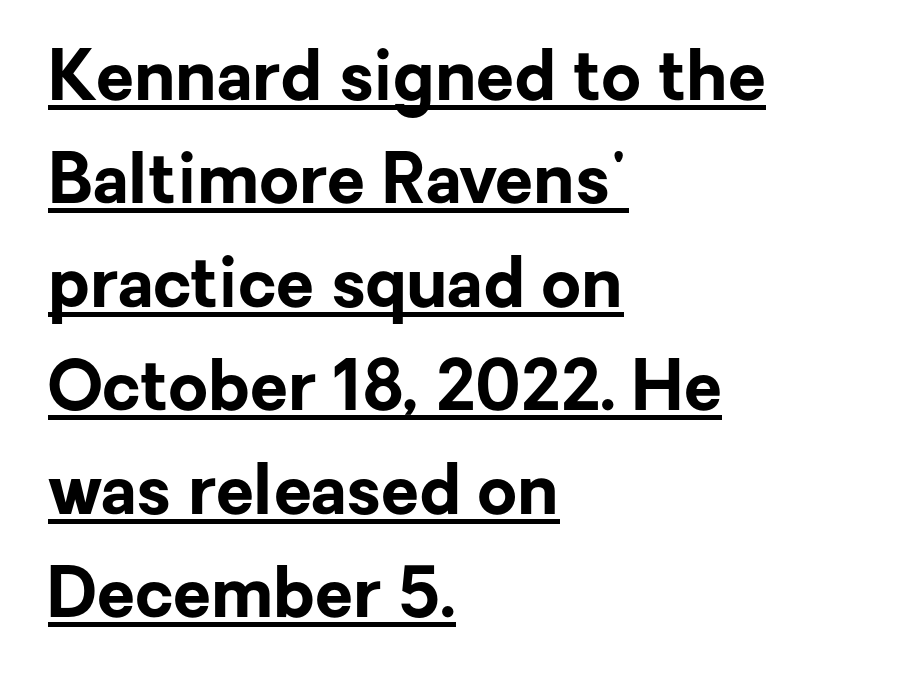
{"serif": "no", "italic": "no", "bold": "yes", "weight": "bold", "width": "normal", "stroke_contrast": "low", "x_height": "medium", "monospaced": "no", "underline": "yes", "align": "left", "line_spacing": "normal", "line_spacing_ratio": 1.5, "letter_spacing": "normal", "letter_spacing_em": 0.0, "glyph_px": 69}
